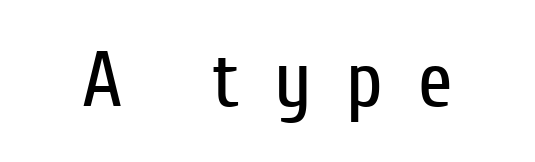
The image shows 79 px regular-weight, condensed sans-serif type, upright; set unusually wide letter spacing (+0.44 em), not underlined; low stroke contrast and a medium x-height.
